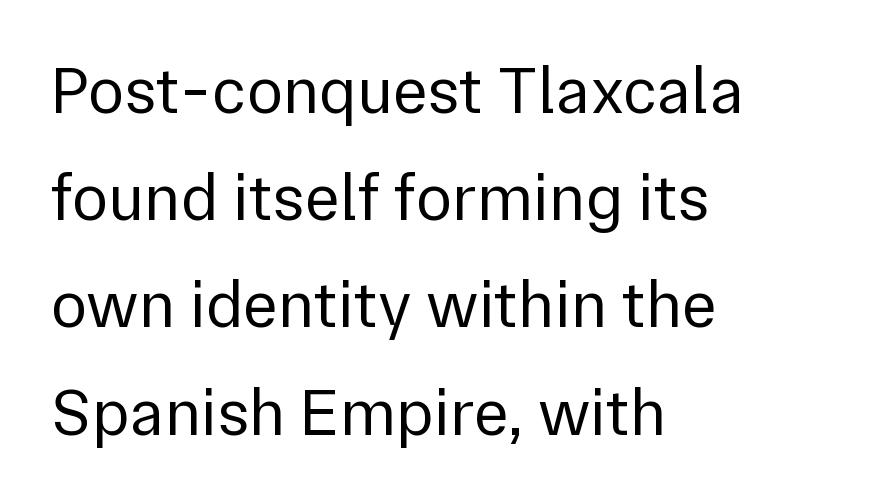
{"serif": "no", "italic": "no", "bold": "no", "weight": "regular", "width": "normal", "x_height": "medium", "monospaced": "no", "underline": "no", "align": "left", "line_spacing": "normal", "line_spacing_ratio": 1.6, "letter_spacing": "normal", "letter_spacing_em": 0.0, "glyph_px": 67}
